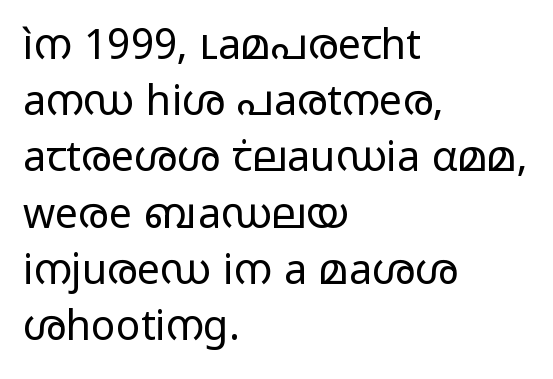
Q: Is the text bold? A: No.
Q: Is the text italic (slanted)? A: No, it is upright.
Q: Is the typeface a serif or a sans-serif typeface? A: Sans-serif.
Q: Is the text underlined? A: No.
Q: How is the paragraph aligned? A: Left-aligned.
Q: Is the spacing between letters normal or unusually wide? A: Normal.
Q: Is the spacing between lines tight, normal or loose? A: Normal.
Q: Width (condensed, normal, or wide)? A: Wide.
Q: Stroke contrast? A: Low.
Q: x-height? A: Medium.
Q: Monospaced? A: No.
